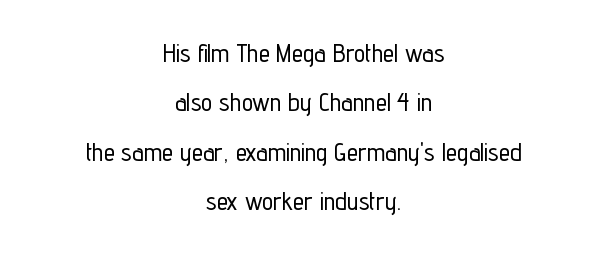
{"italic": "no", "underline": "no", "align": "center", "line_spacing": "loose", "line_spacing_ratio": 1.98, "letter_spacing": "normal", "letter_spacing_em": 0.0, "glyph_px": 25}
